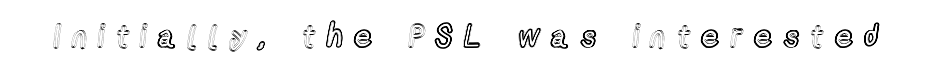
Inter-character spacing is expanded well beyond the font's built-in metrics. Has an underline been added? It has not. Think of a printed novel: that variable character pitch is what you see here.
